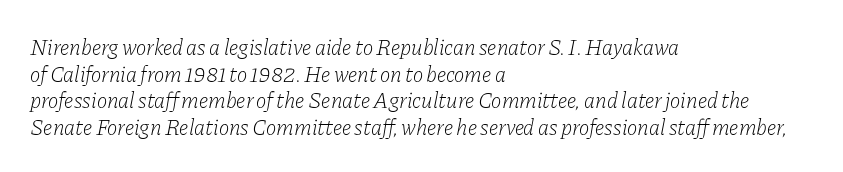
{"italic": "yes", "lean": "right", "slant_degrees": 11, "bold": "no", "underline": "no", "align": "left", "line_spacing_ratio": 1.21, "letter_spacing": "normal", "letter_spacing_em": 0.0, "glyph_px": 22}
